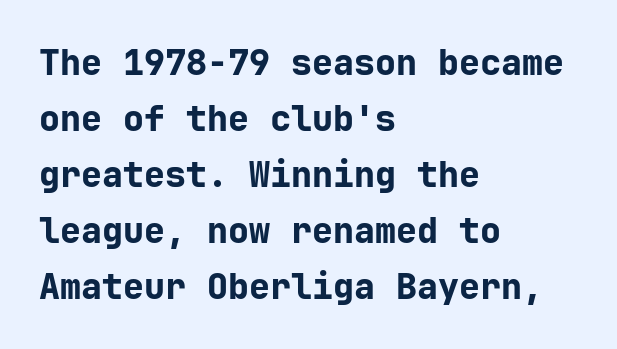
Q: Is the text bold? A: Yes.
Q: Is the text italic (slanted)? A: No, it is upright.
Q: Is the typeface a serif or a sans-serif typeface? A: Sans-serif.
Q: Is the text underlined? A: No.
Q: How is the paragraph aligned? A: Left-aligned.
Q: Is the spacing between letters normal or unusually wide? A: Normal.
Q: Is the spacing between lines tight, normal or loose? A: Normal.
Q: Width (condensed, normal, or wide)? A: Normal.
Q: Stroke contrast? A: Low.
Q: x-height? A: Medium.
